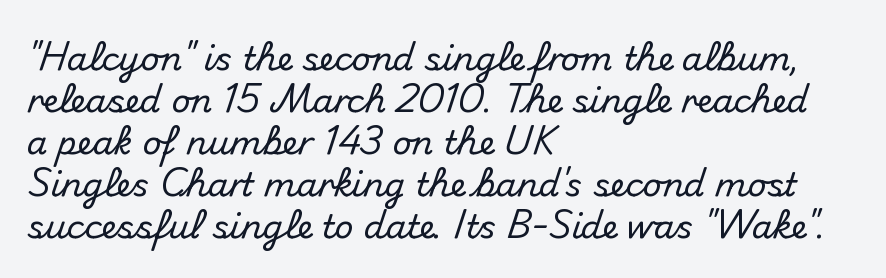
Q: Is the text italic (slanted)? A: Yes.
Q: Is the typeface a serif or a sans-serif typeface? A: Sans-serif.
Q: Is the text underlined? A: No.
Q: How is the paragraph aligned? A: Left-aligned.
Q: Is the spacing between letters normal or unusually wide? A: Normal.
Q: Is the spacing between lines tight, normal or loose? A: Normal.
Q: Width (condensed, normal, or wide)? A: Normal.
Q: Stroke contrast? A: Medium.
Q: x-height? A: Small.
Q: Monospaced? A: No.
